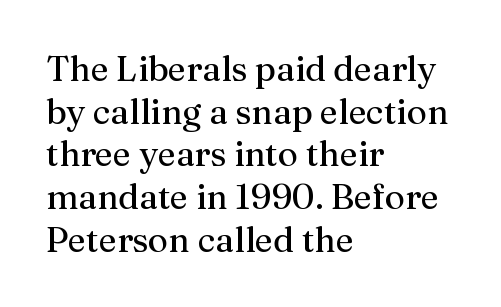
{"serif": "yes", "italic": "no", "bold": "no", "weight": "regular", "width": "normal", "stroke_contrast": "medium", "x_height": "medium", "monospaced": "no", "underline": "no", "align": "left", "line_spacing_ratio": 1.22, "letter_spacing": "normal", "letter_spacing_em": 0.0, "glyph_px": 35}
